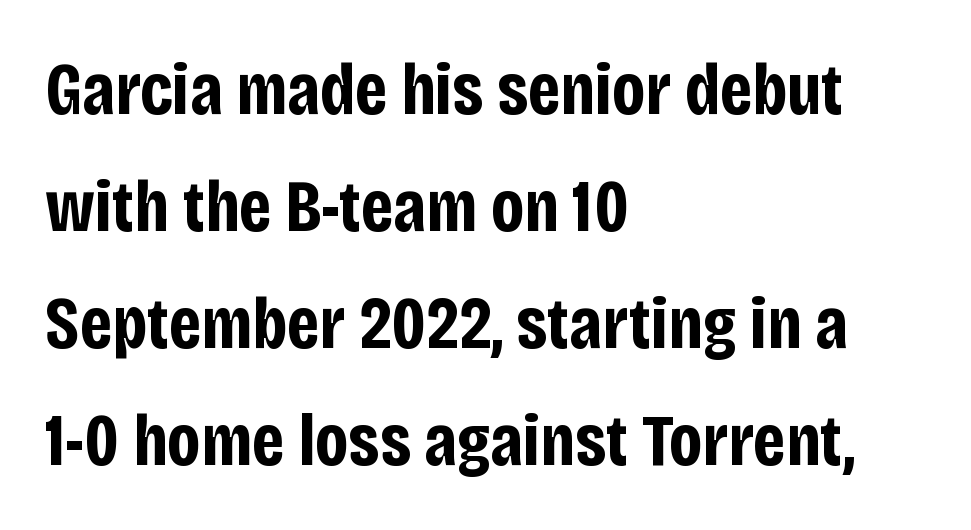
Q: Is the text bold? A: Yes.
Q: Is the text italic (slanted)? A: No, it is upright.
Q: Is the typeface a serif or a sans-serif typeface? A: Sans-serif.
Q: Is the text underlined? A: No.
Q: How is the paragraph aligned? A: Left-aligned.
Q: Is the spacing between letters normal or unusually wide? A: Normal.
Q: Is the spacing between lines tight, normal or loose? A: Normal.
Q: Width (condensed, normal, or wide)? A: Condensed.
Q: Stroke contrast? A: Low.
Q: x-height? A: Large.
Q: Monospaced? A: No.
